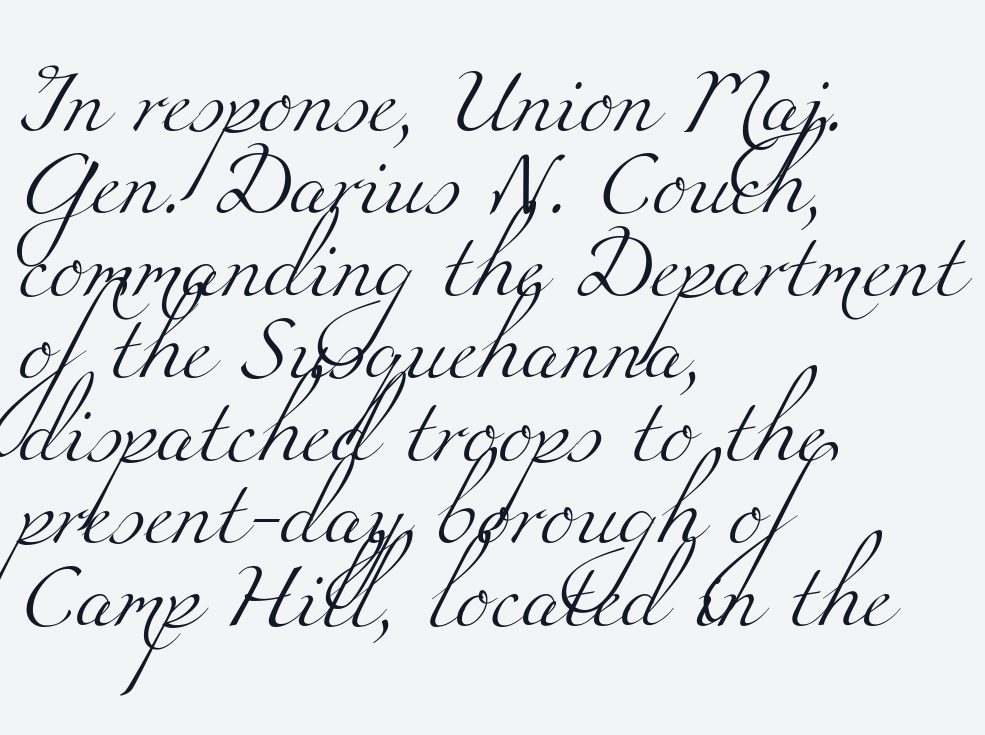
{"bold": "no", "weight": "light", "width": "wide", "stroke_contrast": "medium", "x_height": "small", "monospaced": "no", "underline": "no", "align": "left", "line_spacing": "normal", "line_spacing_ratio": 1.25, "letter_spacing": "normal", "letter_spacing_em": 0.0, "glyph_px": 66}
